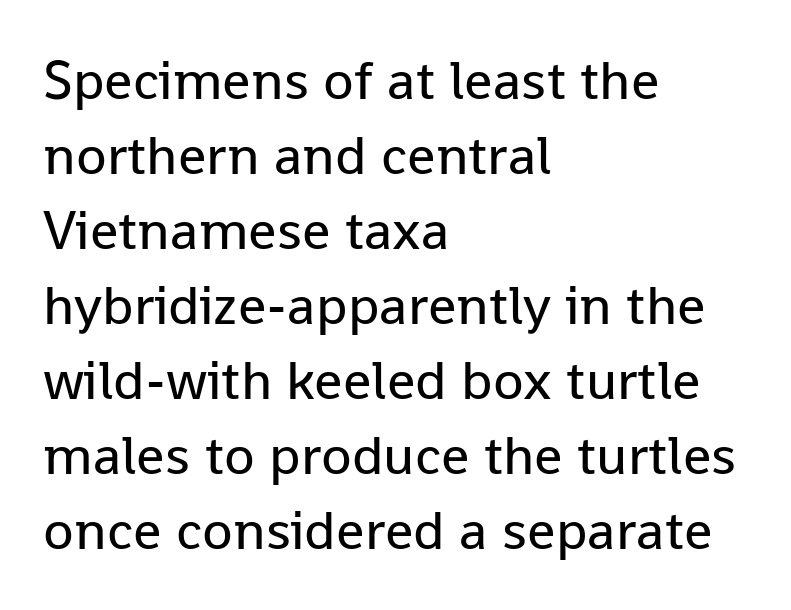
Q: Is the text bold? A: No.
Q: Is the text italic (slanted)? A: No, it is upright.
Q: Is the typeface a serif or a sans-serif typeface? A: Sans-serif.
Q: Is the text underlined? A: No.
Q: How is the paragraph aligned? A: Left-aligned.
Q: Is the spacing between letters normal or unusually wide? A: Normal.
Q: Is the spacing between lines tight, normal or loose? A: Normal.
Q: Width (condensed, normal, or wide)? A: Normal.
Q: Stroke contrast? A: Low.
Q: x-height? A: Medium.
Q: Monospaced? A: No.
